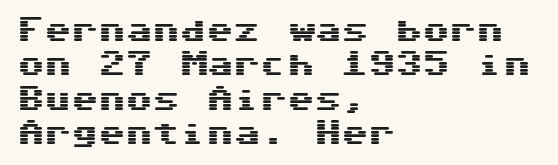
Do the letters lean? They stand straight. Lines of text with bare space underneath. The passage shown stacks its lines at a standard gap. Casual observation: everything's shoved over to the left.
